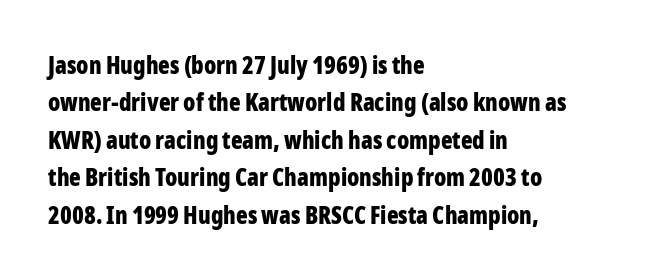
Q: Is the text bold? A: Yes.
Q: Is the text italic (slanted)? A: No, it is upright.
Q: Is the text underlined? A: No.
Q: How is the paragraph aligned? A: Left-aligned.
Q: Is the spacing between letters normal or unusually wide? A: Normal.
Q: Is the spacing between lines tight, normal or loose? A: Normal.
